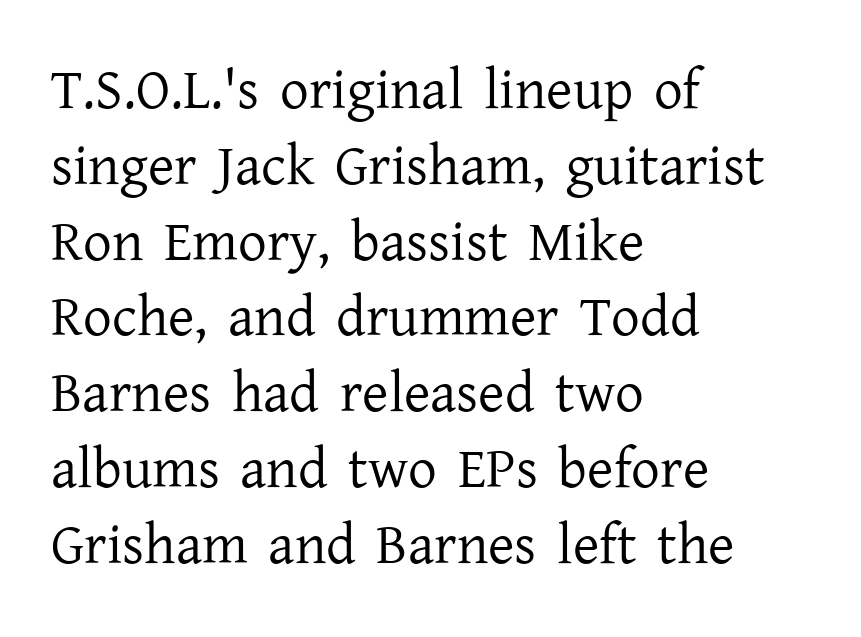
Q: Is the text bold? A: No.
Q: Is the text italic (slanted)? A: No, it is upright.
Q: Is the typeface a serif or a sans-serif typeface? A: Serif.
Q: Is the text underlined? A: No.
Q: How is the paragraph aligned? A: Left-aligned.
Q: Is the spacing between letters normal or unusually wide? A: Normal.
Q: Is the spacing between lines tight, normal or loose? A: Normal.
Q: Width (condensed, normal, or wide)? A: Normal.
Q: Stroke contrast? A: Low.
Q: x-height? A: Medium.
Q: Monospaced? A: No.
